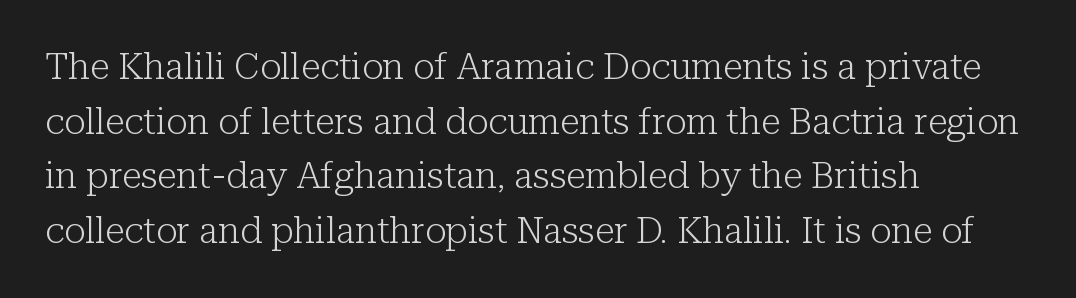
The image shows 36 px light serif type, upright; set left-aligned, normal line spacing (1.52x), normal letter spacing, not underlined; low stroke contrast and a medium x-height.
